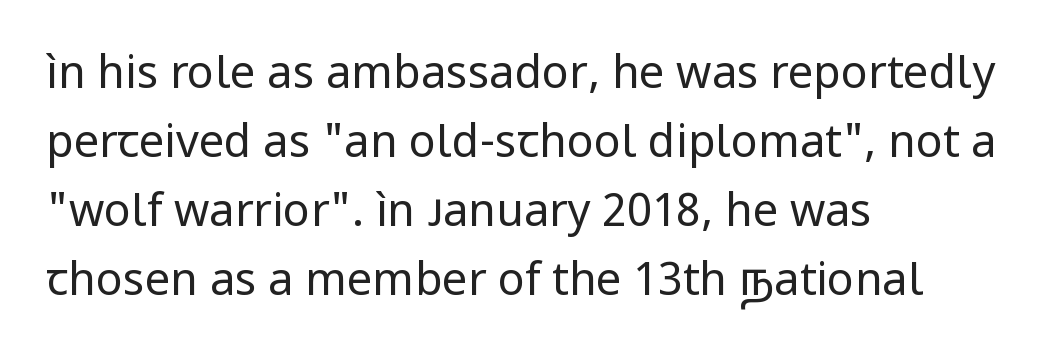
The image shows 45 px regular-weight sans-serif type, upright; set left-aligned, normal line spacing (1.53x), normal letter spacing, not underlined; low stroke contrast and a medium x-height.
